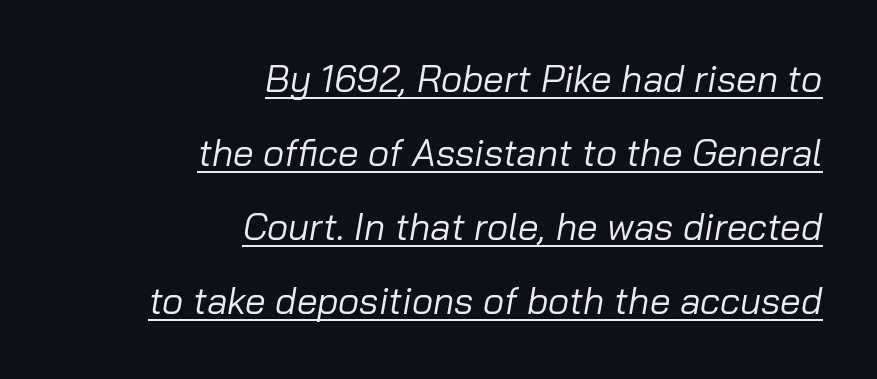
Q: Is the text bold? A: No.
Q: Is the text italic (slanted)? A: Yes, it leans right by about 10 degrees.
Q: Is the text underlined? A: Yes.
Q: How is the paragraph aligned? A: Right-aligned.
Q: Is the spacing between letters normal or unusually wide? A: Normal.
Q: Is the spacing between lines tight, normal or loose? A: Loose.
Q: Width (condensed, normal, or wide)? A: Normal.
Q: Stroke contrast? A: Low.
Q: x-height? A: Medium.
Q: Monospaced? A: No.
